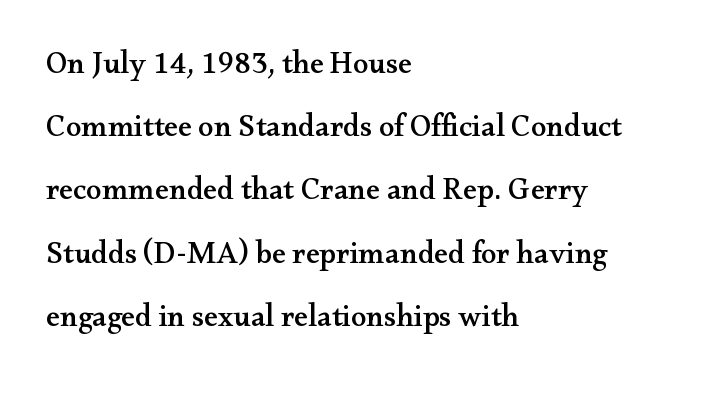
{"serif": "yes", "italic": "no", "width": "wide", "stroke_contrast": "medium", "x_height": "small", "monospaced": "no", "underline": "no", "align": "left", "line_spacing": "loose", "line_spacing_ratio": 2.04, "letter_spacing": "normal", "letter_spacing_em": 0.0, "glyph_px": 31}
